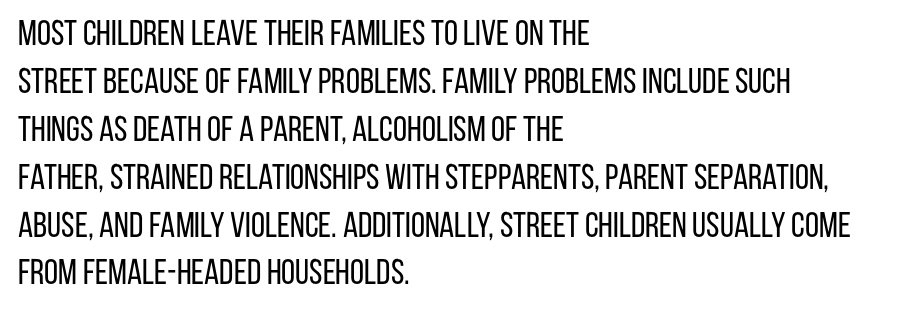
Q: Is the text bold? A: No.
Q: Is the text italic (slanted)? A: No, it is upright.
Q: Is the typeface a serif or a sans-serif typeface? A: Sans-serif.
Q: Is the text underlined? A: No.
Q: How is the paragraph aligned? A: Left-aligned.
Q: Is the spacing between letters normal or unusually wide? A: Normal.
Q: Is the spacing between lines tight, normal or loose? A: Normal.
Q: Width (condensed, normal, or wide)? A: Condensed.
Q: Stroke contrast? A: Low.
Q: x-height? A: Large.
Q: Monospaced? A: No.
